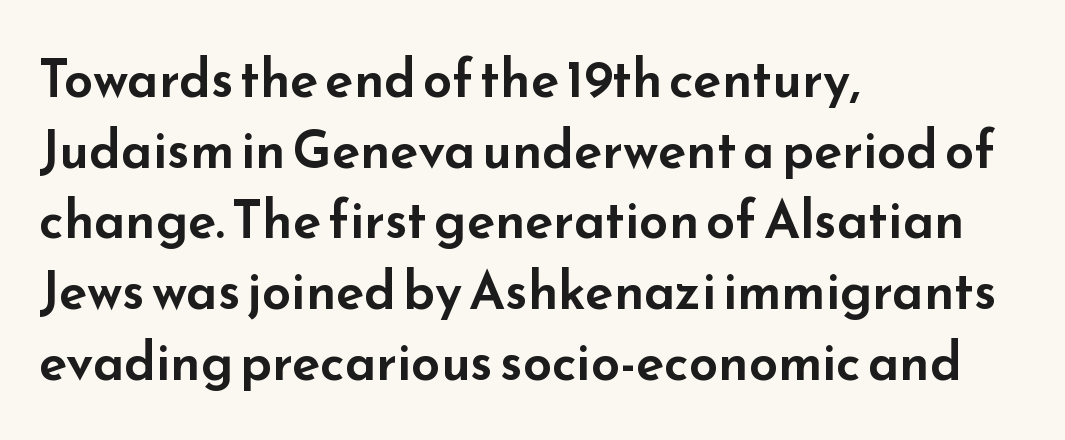
{"serif": "no", "italic": "no", "width": "wide", "stroke_contrast": "low", "x_height": "small", "monospaced": "no", "underline": "no", "align": "left", "line_spacing": "normal", "line_spacing_ratio": 1.36, "letter_spacing": "normal", "letter_spacing_em": 0.0, "glyph_px": 52}
